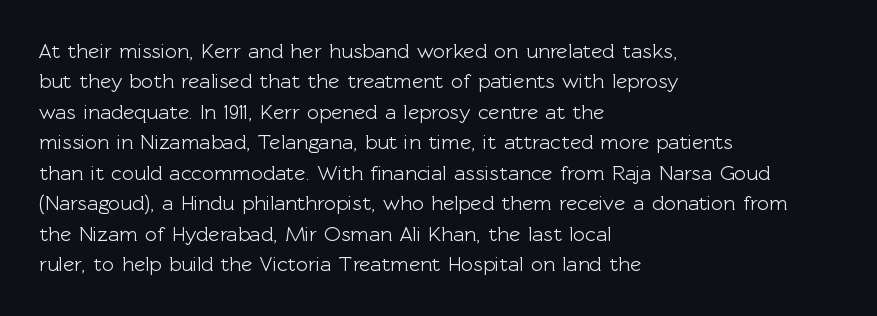
Q: Is the text italic (slanted)? A: No, it is upright.
Q: Is the text underlined? A: No.
Q: How is the paragraph aligned? A: Left-aligned.
Q: Is the spacing between letters normal or unusually wide? A: Normal.
Q: Is the spacing between lines tight, normal or loose? A: Normal.
